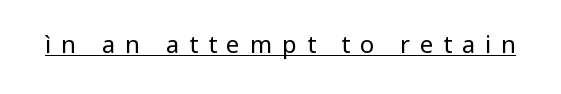
The image shows 24 px text type, upright; set unusually wide letter spacing (+0.41 em), underlined.
